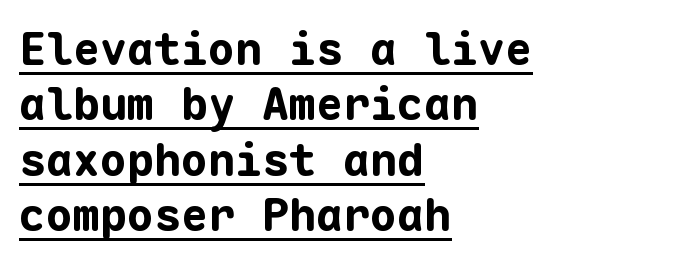
Q: Is the text bold? A: Yes.
Q: Is the text italic (slanted)? A: No, it is upright.
Q: Is the typeface a serif or a sans-serif typeface? A: Sans-serif.
Q: Is the text underlined? A: Yes.
Q: How is the paragraph aligned? A: Left-aligned.
Q: Is the spacing between letters normal or unusually wide? A: Normal.
Q: Width (condensed, normal, or wide)? A: Normal.
Q: Stroke contrast? A: Low.
Q: x-height? A: Medium.
Q: Monospaced? A: Yes.
